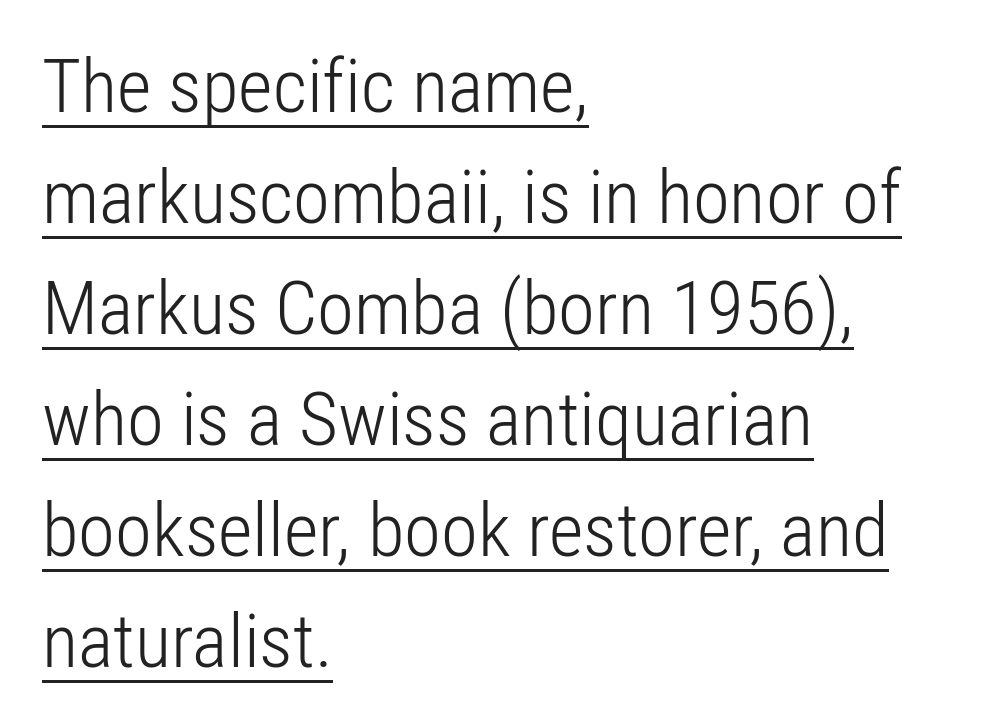
These lines sit exactly where default settings would place them. Each line starts at the same left margin while the right side varies. Nope, no serifs anywhere on these letters. The face used here is proportionally spaced, like ordinary book or web type. The gaps between neighbouring characters are ordinary and unremarkable.
